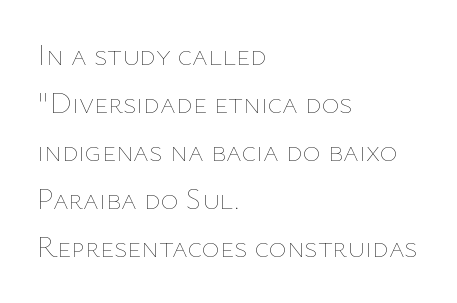
The image shows 30 px thin type, upright; set left-aligned, normal line spacing (1.6x), normal letter spacing, not underlined; low stroke contrast and a medium x-height.
